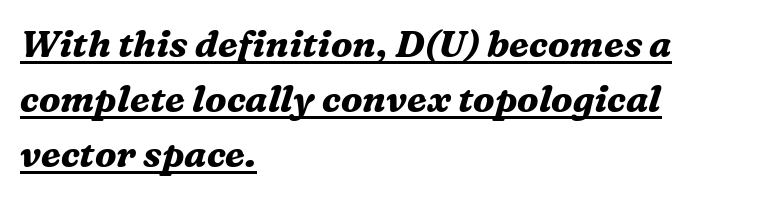
{"serif": "yes", "italic": "yes", "lean": "right", "slant_degrees": 16, "bold": "yes", "weight": "bold", "width": "normal", "stroke_contrast": "medium", "x_height": "medium", "monospaced": "no", "underline": "yes", "align": "left", "line_spacing": "normal", "line_spacing_ratio": 1.49, "letter_spacing": "normal", "letter_spacing_em": 0.0, "glyph_px": 37}
